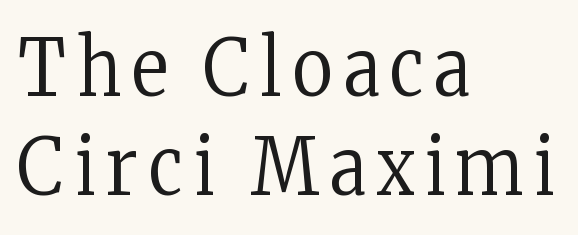
Is the type heavy? It reads as light-to-regular instead. Notice how the passage keeps a crisp vertical edge on the left only. Character widths vary here, with narrow letters taking less room than wide ones. Interline gaps are of average width in this sample. Has an underline been added? It has not. A roman cut, with each character standing at attention.
